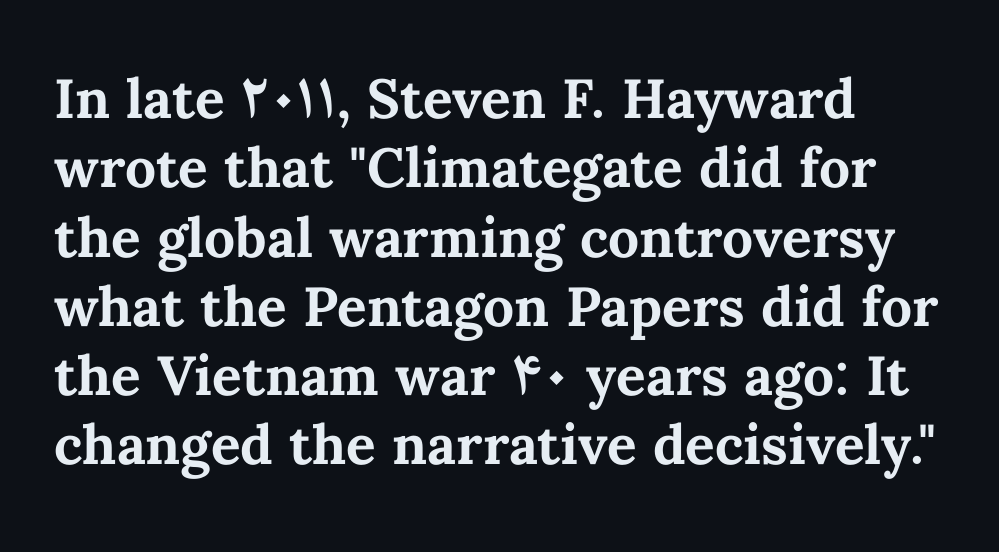
The rendering uses natural spacing where letterforms have individual widths. The specimen reads as upright at a glance. A bare baseline throughout the passage. Students, note that the glyphs here touch the page at normal intervals.
